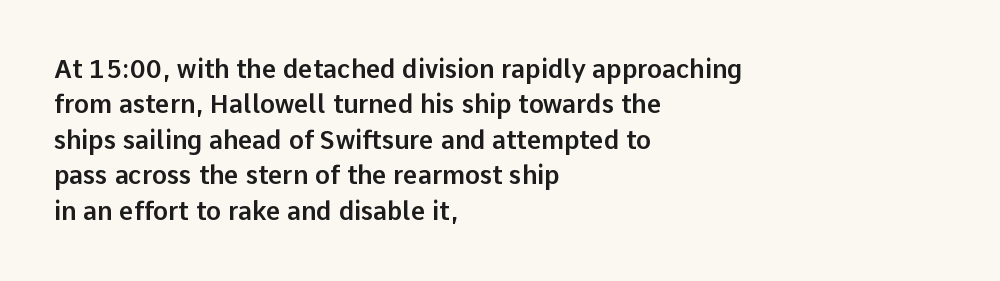
Q: Is the text italic (slanted)? A: No, it is upright.
Q: Is the text underlined? A: No.
Q: How is the paragraph aligned? A: Left-aligned.
Q: Is the spacing between letters normal or unusually wide? A: Normal.
Q: Is the spacing between lines tight, normal or loose? A: Normal.
